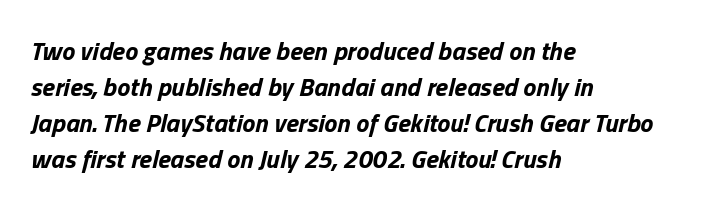
{"italic": "yes", "lean": "right", "slant_degrees": 13, "bold": "yes", "underline": "no", "align": "left", "line_spacing": "normal", "line_spacing_ratio": 1.39, "letter_spacing": "normal", "letter_spacing_em": 0.0, "glyph_px": 26}
